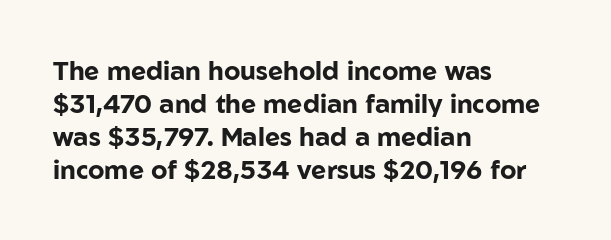
The leading is moderate, giving the passage an even texture. A dark, heavy texture on the line: the type is bold. Descenders hang freely into open space. Letter spacing: default. Notice how the passage keeps a crisp vertical edge on the left only. This is roman type, the default non-slanted kind.
